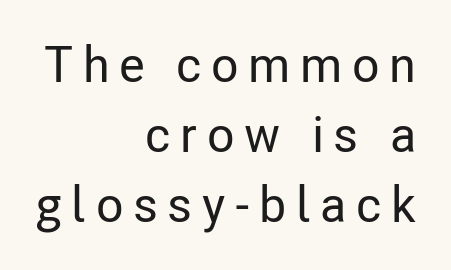
{"serif": "no", "italic": "no", "width": "condensed", "stroke_contrast": "low", "x_height": "medium", "monospaced": "no", "underline": "no", "align": "right", "line_spacing": "normal", "line_spacing_ratio": 1.4, "glyph_px": 50}
